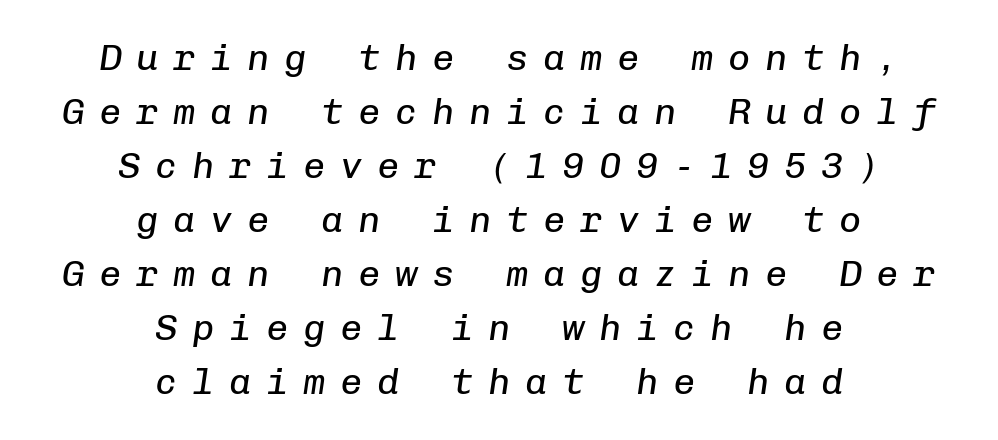
The image shows 37 px regular-weight type, italic (leaning right), monospaced; set centered, normal line spacing (1.46x), unusually wide letter spacing (+0.4 em), not underlined; low stroke contrast and a medium x-height.
